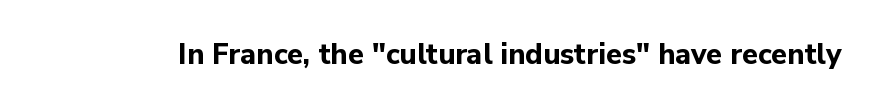
The image shows 29 px bold sans-serif type, upright; set normal letter spacing, not underlined; low stroke contrast and a medium x-height.
